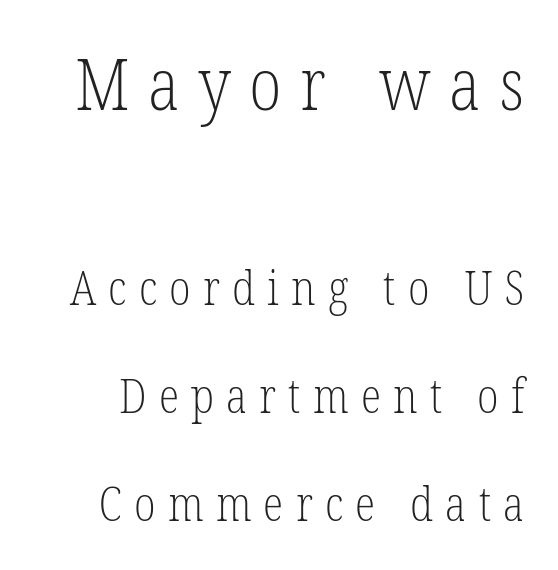
Notice how the stems are strictly vertical — no italics here. Only glyphs here, with clear space below each row. The horizontal fit of the characters is loose and conspicuously gappy. Think standard paragraph weight, or any step lighter than that. Note: larger setting up top, smaller setting below.
